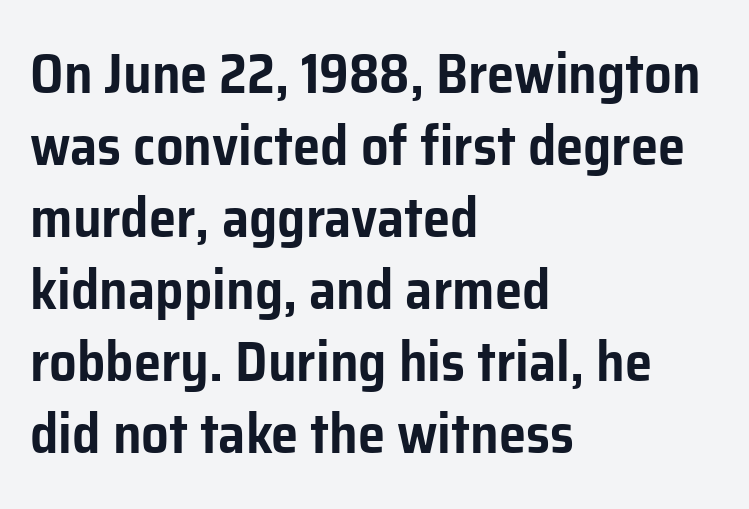
The image shows 55 px sans-serif type, upright; set left-aligned, normal line spacing (1.31x), normal letter spacing, not underlined; low stroke contrast and a medium x-height.
